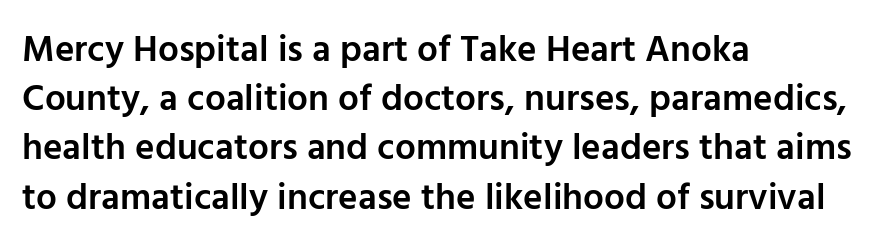
Q: Is the text bold? A: Semi-bold.
Q: Is the text italic (slanted)? A: No, it is upright.
Q: Is the typeface a serif or a sans-serif typeface? A: Sans-serif.
Q: Is the text underlined? A: No.
Q: How is the paragraph aligned? A: Left-aligned.
Q: Is the spacing between letters normal or unusually wide? A: Normal.
Q: Is the spacing between lines tight, normal or loose? A: Normal.
Q: Width (condensed, normal, or wide)? A: Normal.
Q: Stroke contrast? A: Low.
Q: x-height? A: Medium.
Q: Monospaced? A: No.
